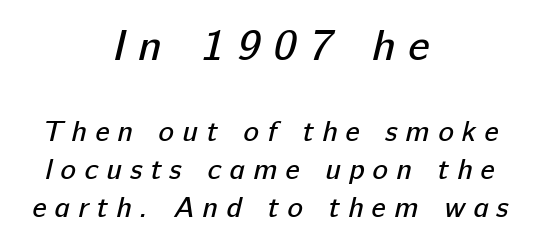
{"serif": "no", "bold": "no", "weight": "regular", "width": "normal", "stroke_contrast": "low", "x_height": "medium", "monospaced": "no", "underline": "no", "align": "center", "line_spacing": "normal", "line_spacing_ratio": 1.31, "letter_spacing": "wide", "letter_spacing_em": 0.28, "larger_block": "first", "size_ratio": 1.52, "glyph_px": 44}
